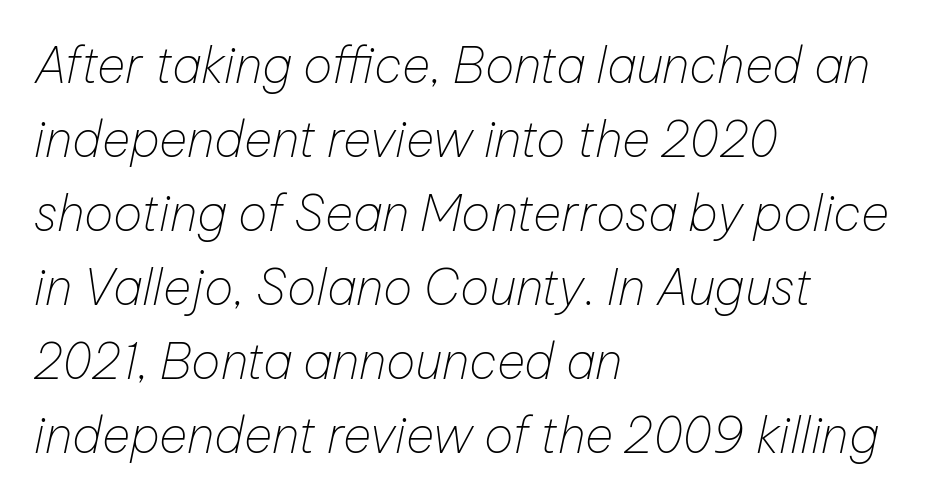
Q: Is the text bold? A: No.
Q: Is the text italic (slanted)? A: Yes, it leans right by about 12 degrees.
Q: Is the text underlined? A: No.
Q: How is the paragraph aligned? A: Left-aligned.
Q: Is the spacing between letters normal or unusually wide? A: Normal.
Q: Is the spacing between lines tight, normal or loose? A: Normal.
Q: Width (condensed, normal, or wide)? A: Normal.
Q: Stroke contrast? A: Low.
Q: x-height? A: Medium.
Q: Monospaced? A: No.
